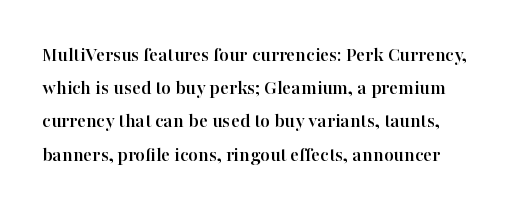
Q: Is the text italic (slanted)? A: No, it is upright.
Q: Is the text underlined? A: No.
Q: Is the spacing between letters normal or unusually wide? A: Normal.
Q: Is the spacing between lines tight, normal or loose? A: Normal.
